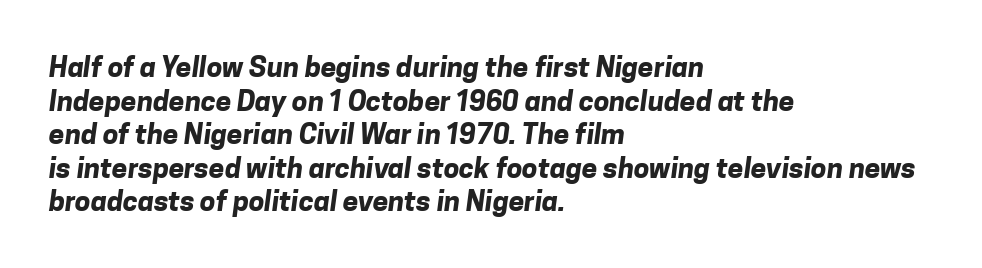
{"serif": "no", "bold": "yes", "weight": "bold", "width": "normal", "stroke_contrast": "low", "x_height": "medium", "monospaced": "no", "underline": "no", "align": "left", "line_spacing_ratio": 1.2, "letter_spacing": "normal", "letter_spacing_em": 0.0, "glyph_px": 28}
